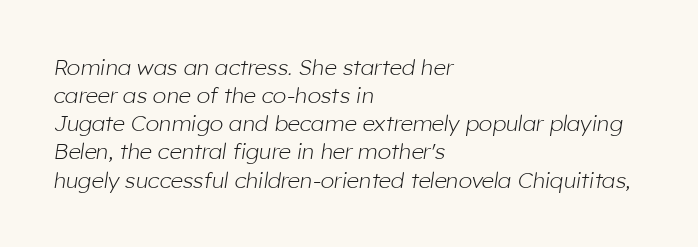
Q: Is the text bold? A: No.
Q: Is the text italic (slanted)? A: Yes, it leans right by about 8 degrees.
Q: Is the text underlined? A: No.
Q: How is the paragraph aligned? A: Left-aligned.
Q: Is the spacing between letters normal or unusually wide? A: Normal.
Q: Is the spacing between lines tight, normal or loose? A: Normal.
